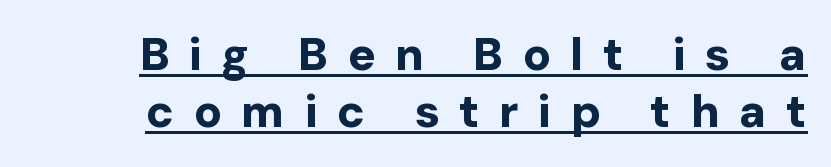
Q: Is the text bold? A: Yes.
Q: Is the text italic (slanted)? A: No, it is upright.
Q: Is the typeface a serif or a sans-serif typeface? A: Sans-serif.
Q: Is the text underlined? A: Yes.
Q: Is the spacing between letters normal or unusually wide? A: Unusually wide.
Q: Is the spacing between lines tight, normal or loose? A: Normal.
Q: Width (condensed, normal, or wide)? A: Normal.
Q: Stroke contrast? A: Low.
Q: x-height? A: Medium.
Q: Monospaced? A: No.
